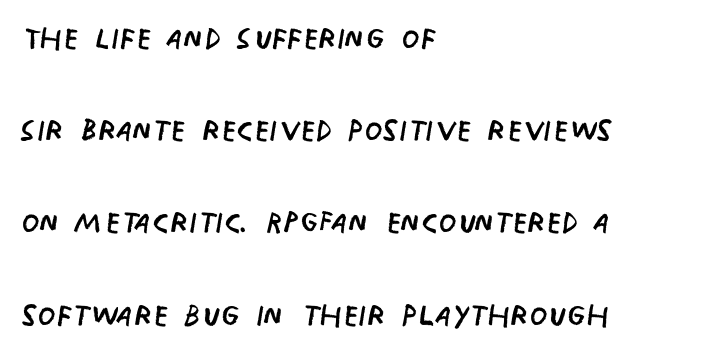
{"serif": "no", "bold": "no", "weight": "regular", "width": "condensed", "stroke_contrast": "low", "x_height": "large", "monospaced": "no", "underline": "no", "align": "left", "line_spacing": "loose", "line_spacing_ratio": 2.25, "letter_spacing": "normal", "letter_spacing_em": 0.0, "glyph_px": 41}
